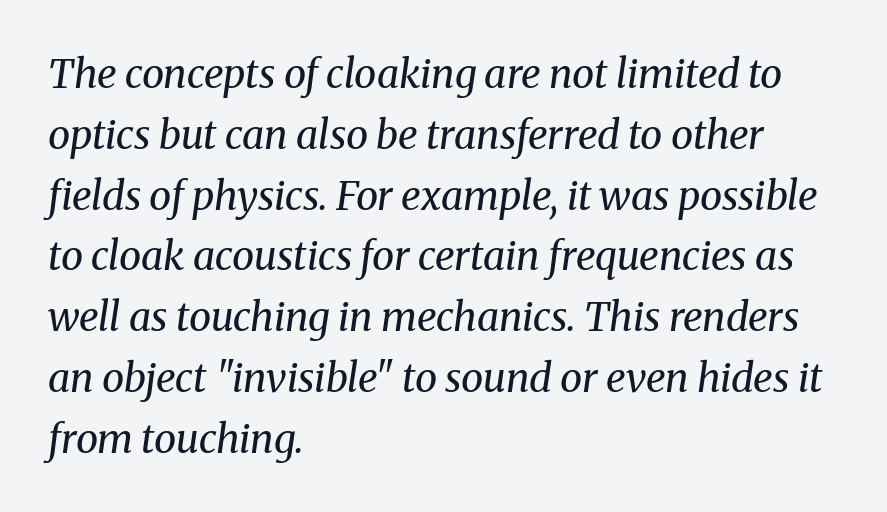
The image shows 40 px regular-weight serif type, italic (leaning right); set left-aligned, normal line spacing (1.52x), normal letter spacing, not underlined; medium stroke contrast and a medium x-height.
